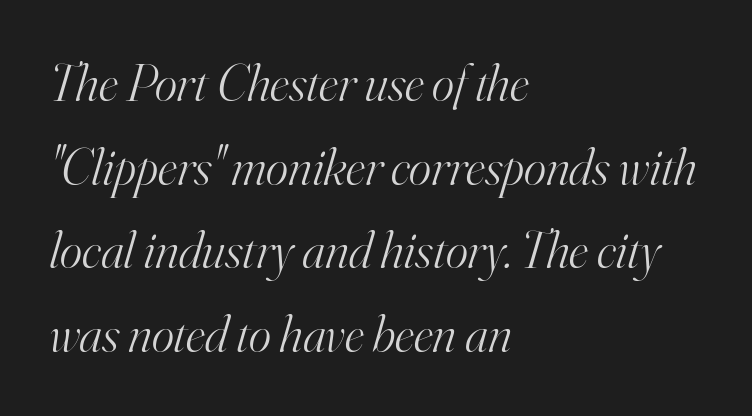
Reading down the block, your eye returns to a fixed left position each line. The rendering keeps characters at their native spacing. These lines are rendered in a variable-pitch font. The baseline area is clear. These glyphs show unthickened strokes, regular width or finer. Summary of vertical rhythm: regular, with standard interline spacing.
